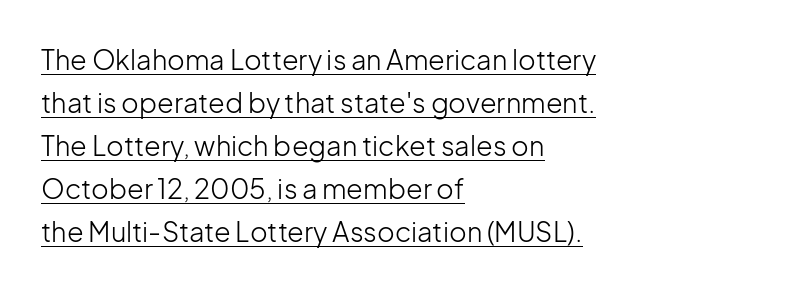
The face used here is rendered with its standard letterfit. Which margin do the lines hug? The left one — the right edge is uneven. The words here are underlined. The leading is moderate, giving the passage an even texture. It's the straight-up-and-down kind of type. The weight tops out at a normal text grade.
